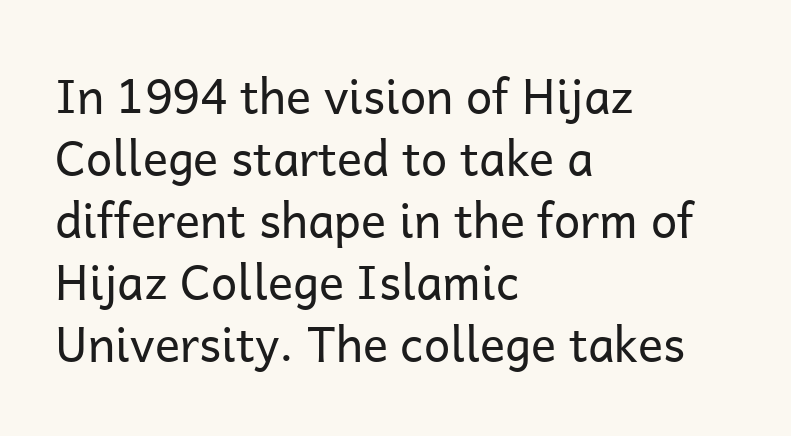
The image shows 47 px regular-weight sans-serif type, upright; set left-aligned, normal line spacing (1.32x), normal letter spacing, not underlined; low stroke contrast and a medium x-height.
